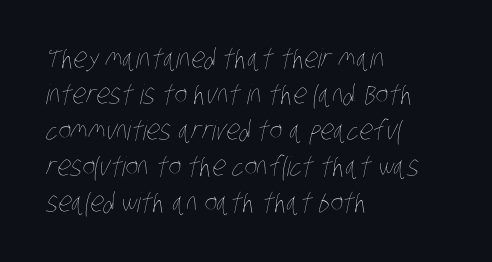
Q: Is the text bold? A: No.
Q: Is the text underlined? A: No.
Q: How is the paragraph aligned? A: Left-aligned.
Q: Is the spacing between letters normal or unusually wide? A: Normal.
Q: Is the spacing between lines tight, normal or loose? A: Normal.
